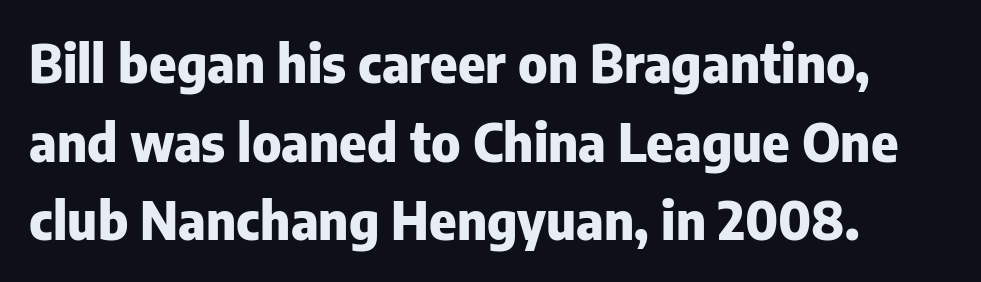
The image shows 52 px heavy sans-serif type, upright; set left-aligned, normal line spacing (1.51x), normal letter spacing, not underlined; low stroke contrast and a medium x-height.
